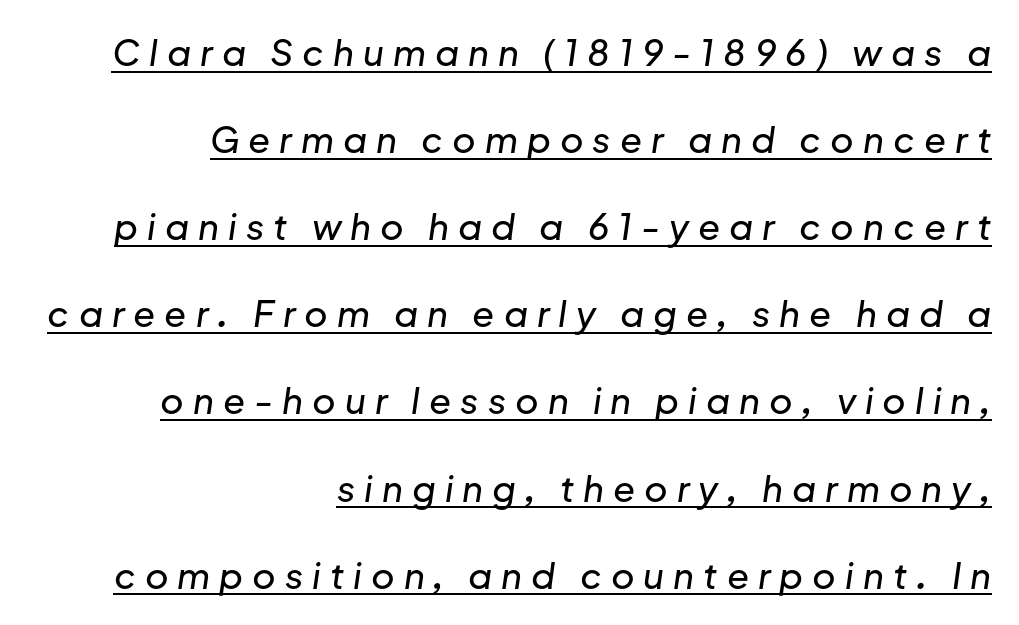
{"italic": "yes", "lean": "right", "slant_degrees": 8, "width": "normal", "stroke_contrast": "low", "x_height": "medium", "monospaced": "no", "underline": "yes", "align": "right", "line_spacing": "loose", "line_spacing_ratio": 2.42, "letter_spacing": "wide", "letter_spacing_em": 0.25, "glyph_px": 36}
